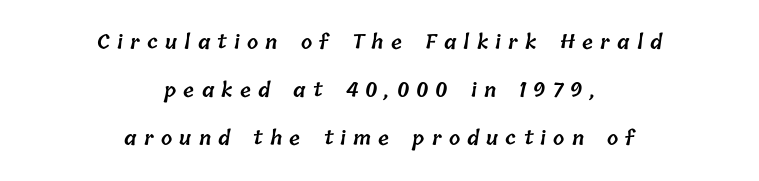
The image shows 20 px text type; set centered, loose line spacing (2.41x), unusually wide letter spacing (+0.36 em), not underlined.
